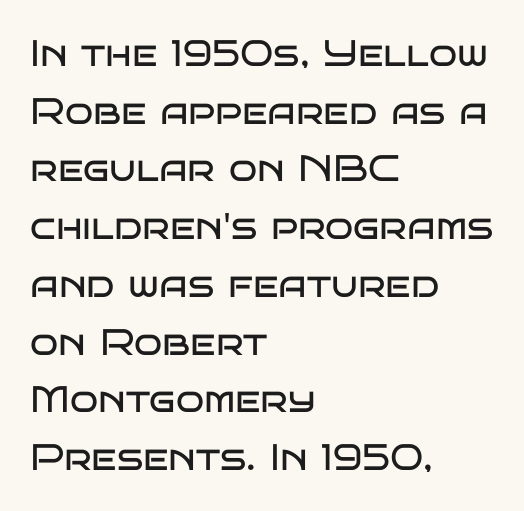
Q: Is the text bold? A: No.
Q: Is the text italic (slanted)? A: No, it is upright.
Q: Is the typeface a serif or a sans-serif typeface? A: Sans-serif.
Q: Is the text underlined? A: No.
Q: How is the paragraph aligned? A: Left-aligned.
Q: Is the spacing between letters normal or unusually wide? A: Normal.
Q: Is the spacing between lines tight, normal or loose? A: Normal.
Q: Width (condensed, normal, or wide)? A: Wide.
Q: Stroke contrast? A: Low.
Q: x-height? A: Large.
Q: Monospaced? A: No.
